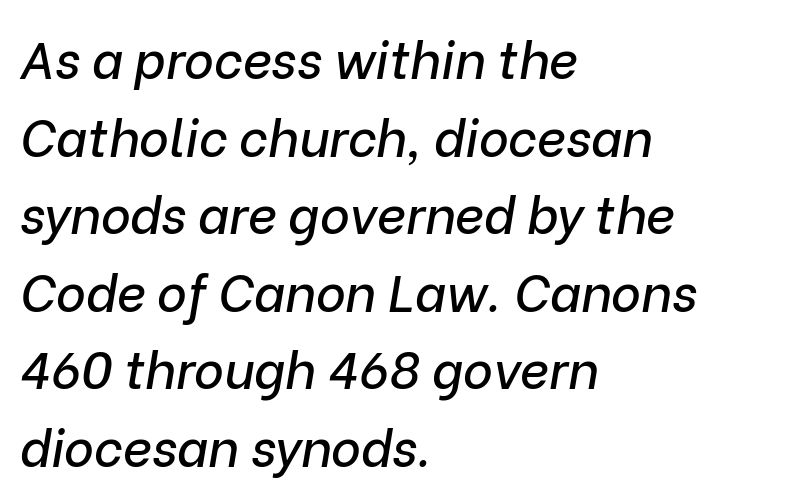
You could not count columns in this text — the font is proportionally spaced. Decoration check: the copy has no underline. The typesetter chose a ragged-right arrangement here. These lines were composed using italics. A typesetter would call this leading conventional body-copy spacing. The passage shown has conventional tracking throughout.
